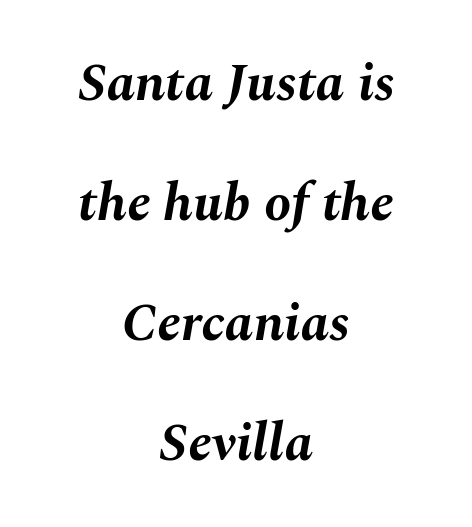
{"italic": "yes", "lean": "right", "slant_degrees": 10, "bold": "yes", "weight": "bold", "width": "normal", "stroke_contrast": "medium", "x_height": "medium", "monospaced": "no", "underline": "no", "align": "center", "line_spacing": "loose", "line_spacing_ratio": 2.22, "letter_spacing": "normal", "letter_spacing_em": 0.0, "glyph_px": 54}
